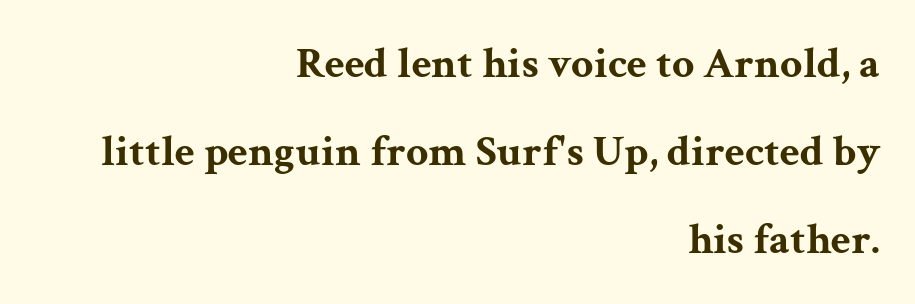
Think of a printed novel: that variable character pitch is what you see here. Type style note: has serifs. Interline gaps are noticeably wide in this sample. Each word holds together tightly as a unit, with standard inter-letter gaps. Underlining? Definitely not there. Typesetter's note: full bold, strokes at maximum text heaviness.
